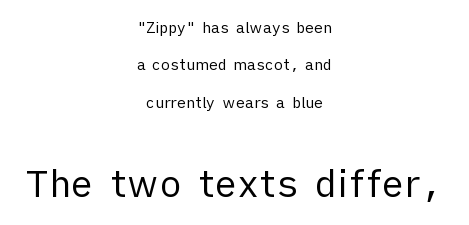
Q: Is the text bold? A: No.
Q: Is the text italic (slanted)? A: No, it is upright.
Q: Is the typeface a serif or a sans-serif typeface? A: Sans-serif.
Q: Is the text underlined? A: No.
Q: How is the paragraph aligned? A: Centered.
Q: Is the spacing between letters normal or unusually wide? A: Normal.
Q: Is the spacing between lines tight, normal or loose? A: Loose.
Q: Which block of text is set in a larger size, the first (top) or the second (bottom)? A: The second (bottom) one.
Q: Width (condensed, normal, or wide)? A: Normal.
Q: Stroke contrast? A: Low.
Q: x-height? A: Medium.
Q: Monospaced? A: No.
